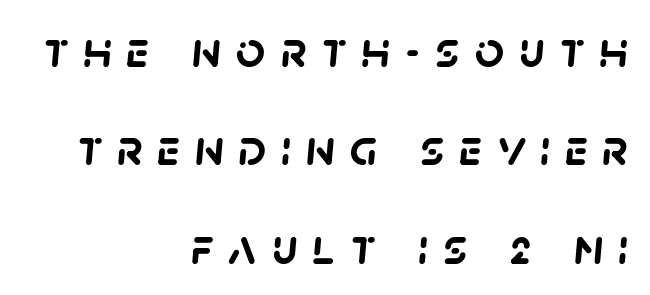
The image shows 51 px semibold sans-serif type; set right-aligned, loose line spacing (1.93x), unusually wide letter spacing (+0.29 em), not underlined; low stroke contrast and a large x-height.
